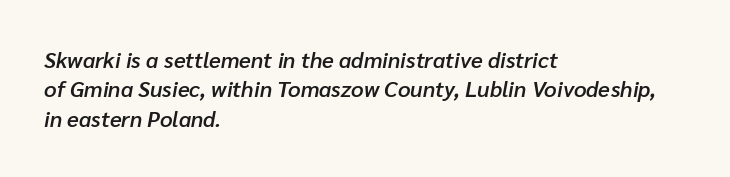
The image shows 22 px text type, italic (leaning right); set left-aligned, normal line spacing (1.34x), normal letter spacing, not underlined.
